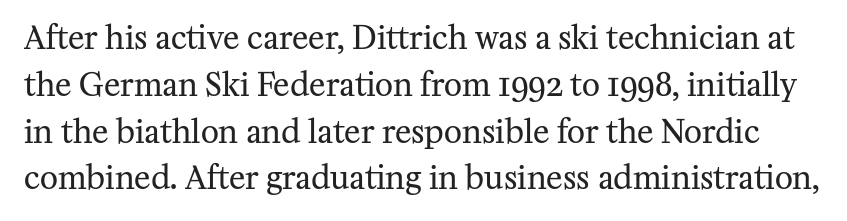
{"serif": "yes", "italic": "no", "bold": "no", "weight": "regular", "width": "normal", "stroke_contrast": "medium", "x_height": "medium", "monospaced": "no", "underline": "no", "line_spacing": "normal", "line_spacing_ratio": 1.51, "letter_spacing": "normal", "letter_spacing_em": 0.0, "glyph_px": 31}
